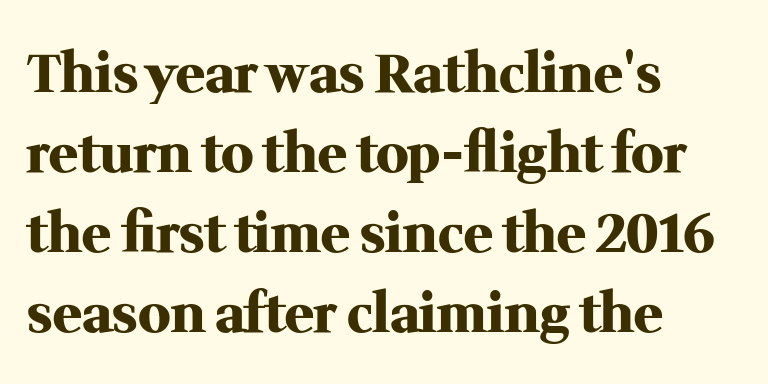
The image shows 54 px heavy serif type, upright; set left-aligned, normal line spacing (1.48x), normal letter spacing, not underlined; medium stroke contrast and a medium x-height.
